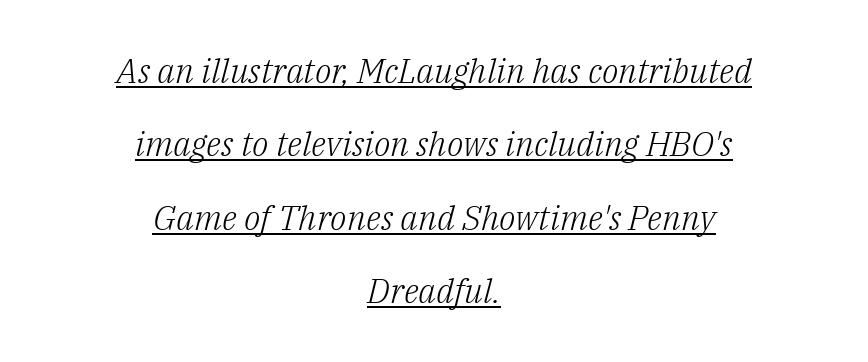
The image shows 34 px light serif type, italic (leaning right); set centered, loose line spacing (2.16x), normal letter spacing, underlined; low stroke contrast and a medium x-height.
